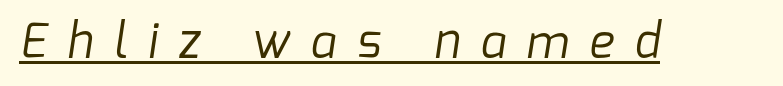
The image shows 47 px regular-weight sans-serif type; set unusually wide letter spacing (+0.44 em), underlined; low stroke contrast and a medium x-height.
